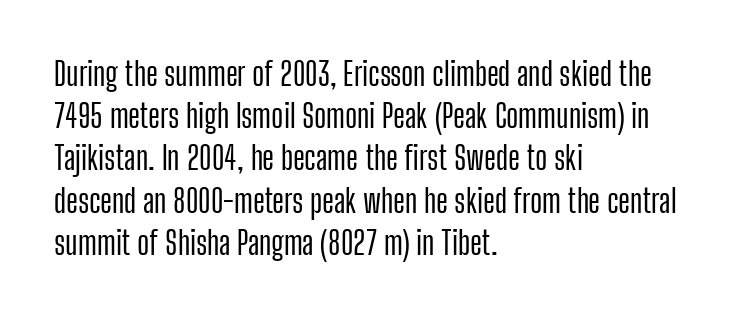
{"serif": "no", "italic": "no", "width": "condensed", "stroke_contrast": "low", "x_height": "medium", "monospaced": "no", "underline": "no", "align": "left", "line_spacing": "normal", "line_spacing_ratio": 1.32, "letter_spacing": "normal", "letter_spacing_em": 0.0, "glyph_px": 32}
